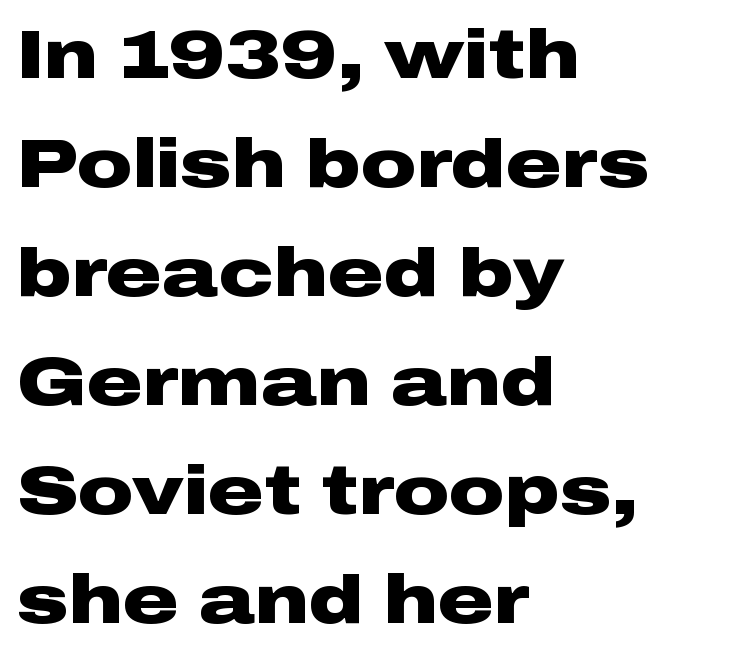
Q: Is the text bold? A: Yes.
Q: Is the text italic (slanted)? A: No, it is upright.
Q: Is the typeface a serif or a sans-serif typeface? A: Sans-serif.
Q: Is the text underlined? A: No.
Q: How is the paragraph aligned? A: Left-aligned.
Q: Is the spacing between letters normal or unusually wide? A: Normal.
Q: Is the spacing between lines tight, normal or loose? A: Normal.
Q: Width (condensed, normal, or wide)? A: Wide.
Q: Stroke contrast? A: Low.
Q: x-height? A: Medium.
Q: Monospaced? A: No.
